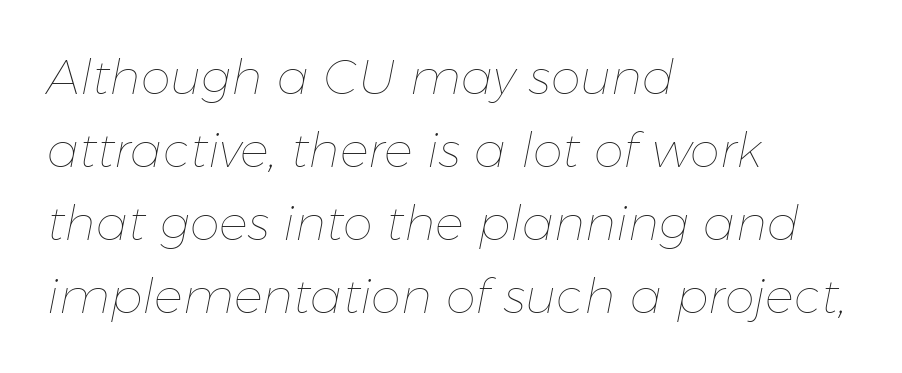
Q: Is the text bold? A: No.
Q: Is the text italic (slanted)? A: Yes, it leans right by about 11 degrees.
Q: Is the text underlined? A: No.
Q: How is the paragraph aligned? A: Left-aligned.
Q: Is the spacing between letters normal or unusually wide? A: Normal.
Q: Is the spacing between lines tight, normal or loose? A: Normal.
Q: Width (condensed, normal, or wide)? A: Normal.
Q: Stroke contrast? A: Low.
Q: x-height? A: Medium.
Q: Monospaced? A: No.
